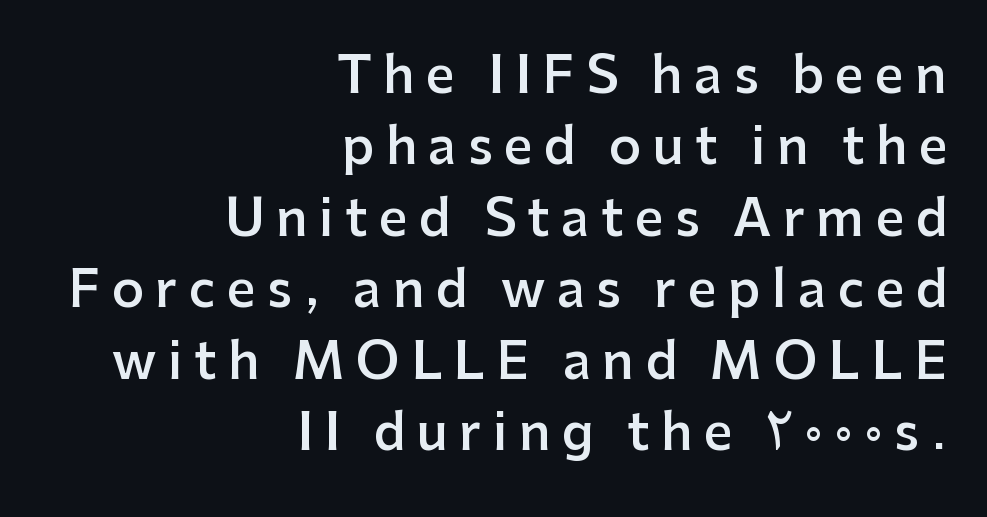
To sum up the face: it is a sans, with no serifs. Line endings align vertically; line beginnings do not. Any mark beneath the type? The region is blank. The passage shown is typed in a proportional face where columns would drift.
